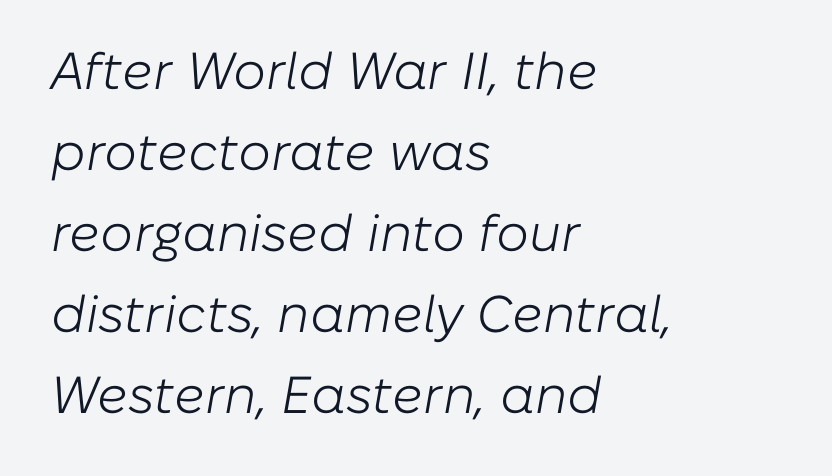
{"italic": "yes", "lean": "right", "slant_degrees": 10, "bold": "no", "weight": "light", "width": "normal", "stroke_contrast": "low", "x_height": "medium", "monospaced": "no", "underline": "no", "align": "left", "line_spacing": "normal", "line_spacing_ratio": 1.56, "letter_spacing": "normal", "letter_spacing_em": 0.0, "glyph_px": 52}
